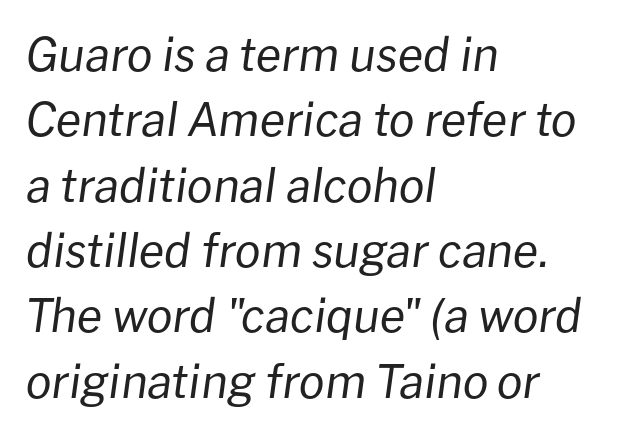
Students, observe: this is what conventionally led text looks like. Vertical stems look standard width or narrower in stroke. Horizontally, the lines are justified to the leading edge only. Characters are canted at an angle relative to the baseline's perpendicular. Think of a printed novel: that variable character pitch is what you see here.
